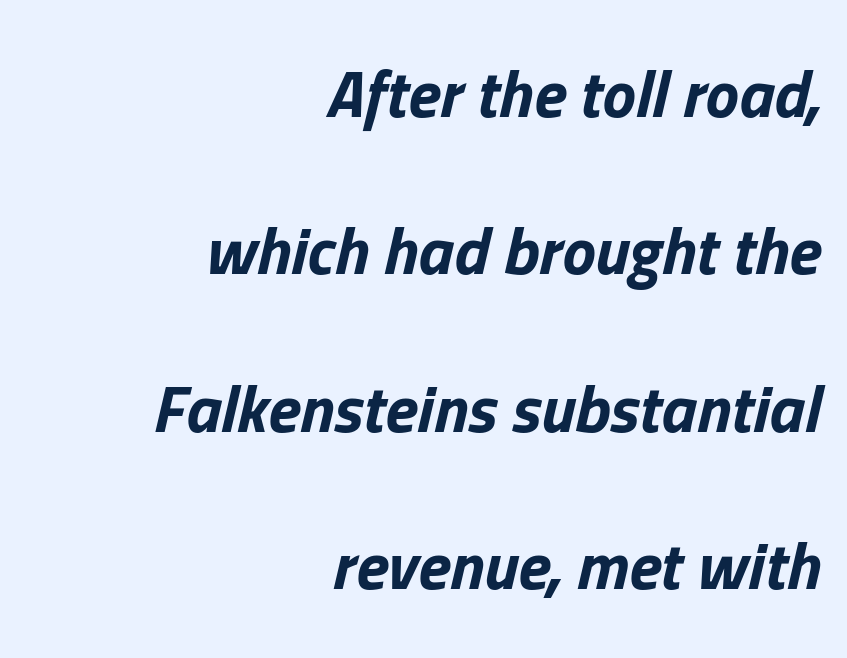
Q: Is the text bold? A: Yes.
Q: Is the text italic (slanted)? A: Yes, it leans right by about 13 degrees.
Q: Is the text underlined? A: No.
Q: How is the paragraph aligned? A: Right-aligned.
Q: Is the spacing between letters normal or unusually wide? A: Normal.
Q: Is the spacing between lines tight, normal or loose? A: Loose.
Q: Width (condensed, normal, or wide)? A: Normal.
Q: Stroke contrast? A: Low.
Q: x-height? A: Medium.
Q: Monospaced? A: No.
